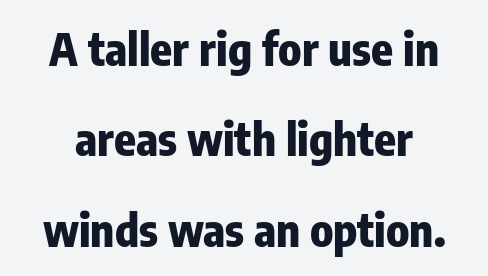
{"serif": "no", "italic": "no", "bold": "yes", "weight": "heavy", "width": "condensed", "stroke_contrast": "low", "x_height": "medium", "monospaced": "no", "underline": "no", "line_spacing": "loose", "line_spacing_ratio": 2.01, "letter_spacing": "normal", "letter_spacing_em": 0.0, "glyph_px": 45}
